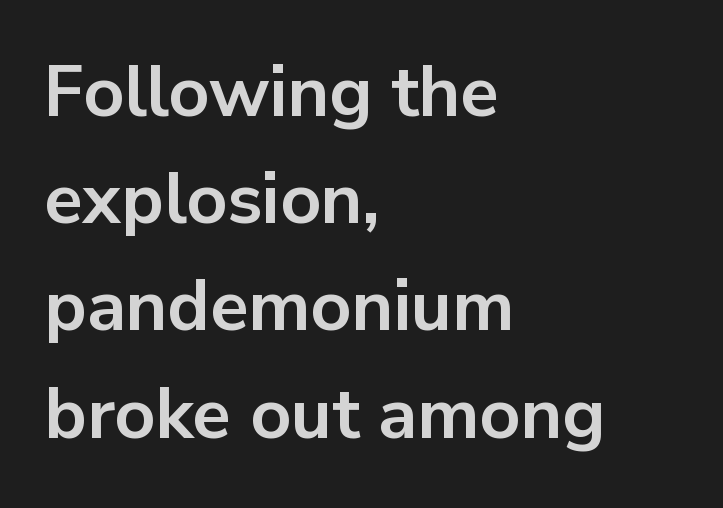
The image shows 71 px bold sans-serif type, upright; set left-aligned, normal line spacing (1.51x), normal letter spacing, not underlined; low stroke contrast and a medium x-height.
